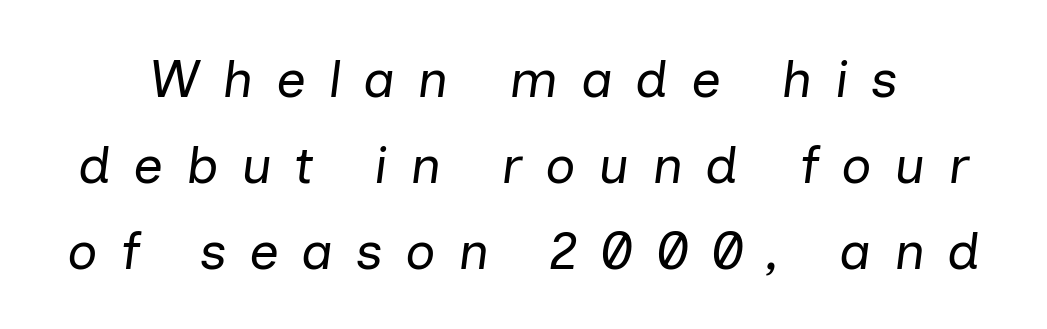
The image shows 53 px regular-weight type, italic (leaning right); set normal line spacing (1.62x), unusually wide letter spacing (+0.42 em), not underlined; low stroke contrast and a medium x-height.
